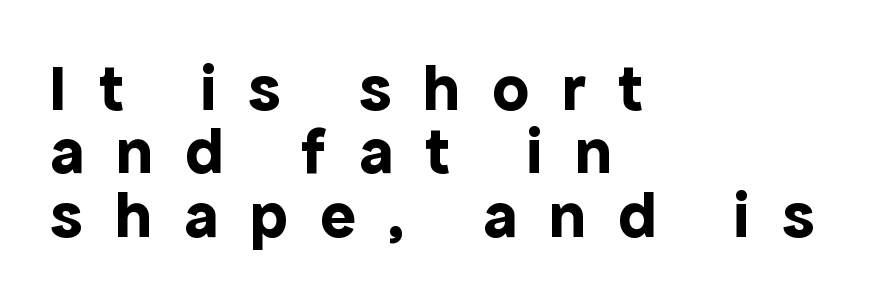
The rendering inserts visible extra space after every character. The rag falls on the right side of this text block. Nobody drew a line under any word here. Spacing verdict: proportional, widths tailored to each character.
